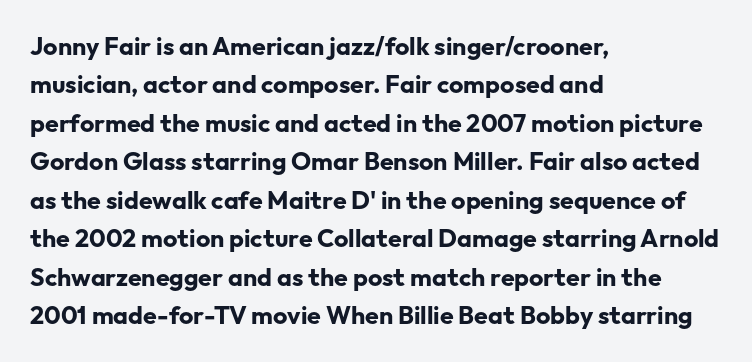
Here the glyphs are tracked normally, forming tight word shapes. Does the weight exceed regular? Yes, all the way to bold. The text block is weighted toward the left margin, trailing off unevenly rightward. Style check: upright. Notice how descenders clear the ascenders below comfortably — that's standard leading. Glance below the letters and you will spot only blank space.
